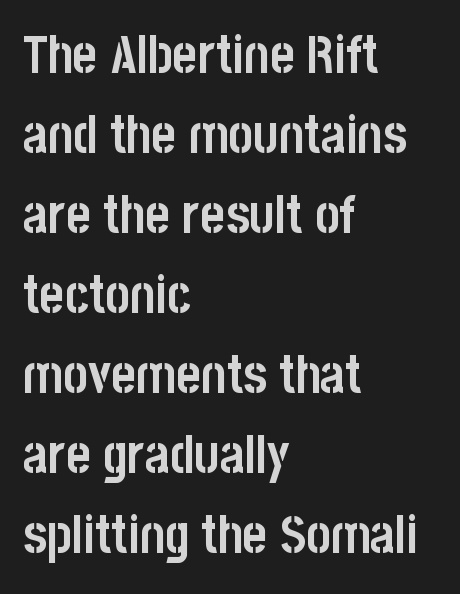
Q: Is the text bold? A: Yes.
Q: Is the text italic (slanted)? A: No, it is upright.
Q: Is the typeface a serif or a sans-serif typeface? A: Sans-serif.
Q: Is the text underlined? A: No.
Q: How is the paragraph aligned? A: Left-aligned.
Q: Is the spacing between letters normal or unusually wide? A: Normal.
Q: Is the spacing between lines tight, normal or loose? A: Normal.
Q: Width (condensed, normal, or wide)? A: Condensed.
Q: Stroke contrast? A: Low.
Q: x-height? A: Large.
Q: Monospaced? A: No.
